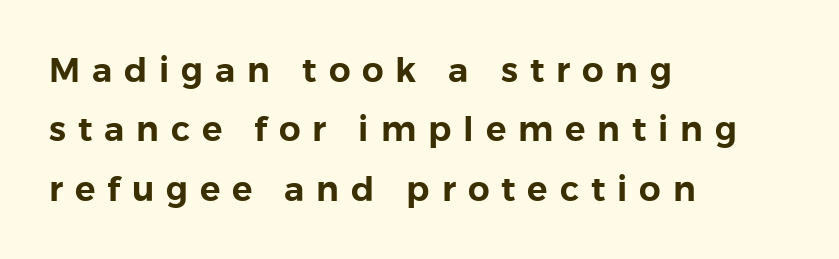
The image shows 34 px sans-serif type, upright; set left-aligned, line spacing 1.75x, unusually wide letter spacing (+0.35 em), not underlined; low stroke contrast and a medium x-height.
